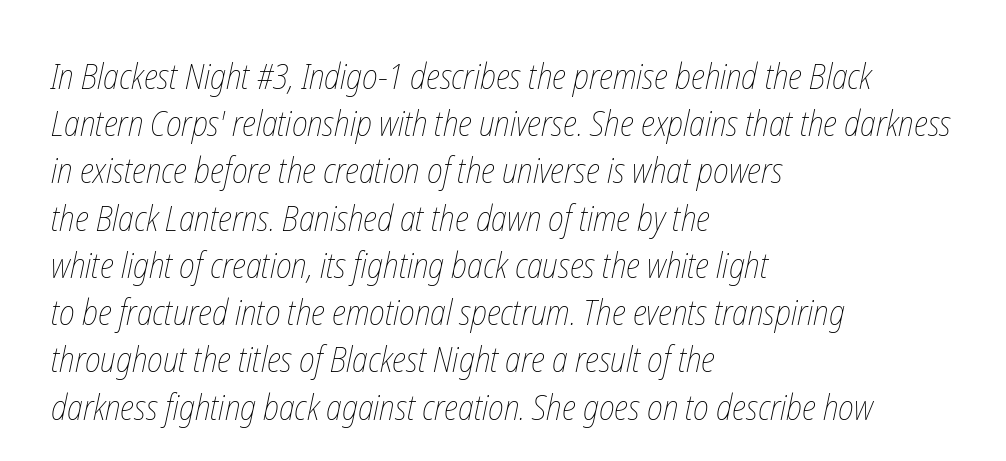
{"bold": "no", "weight": "thin", "width": "condensed", "stroke_contrast": "low", "x_height": "medium", "monospaced": "no", "underline": "no", "align": "left", "line_spacing": "normal", "line_spacing_ratio": 1.35, "letter_spacing": "normal", "letter_spacing_em": 0.0, "glyph_px": 35}
